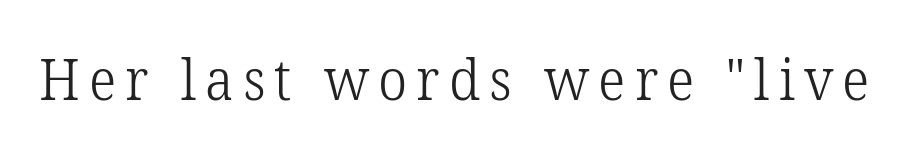
The image shows 57 px light serif type, upright; set not underlined; low stroke contrast and a medium x-height.
